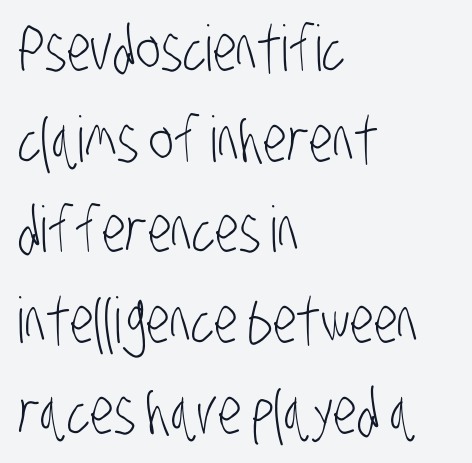
The image shows 63 px light, condensed sans-serif type; set left-aligned, normal line spacing (1.44x), normal letter spacing, not underlined; low stroke contrast and a large x-height.
